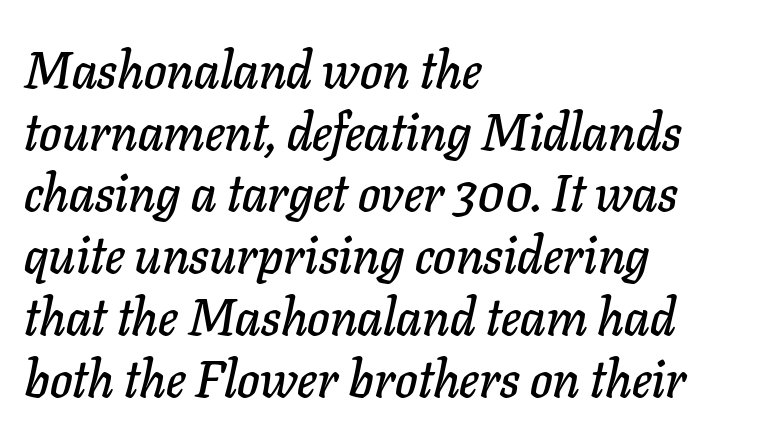
Q: Is the text italic (slanted)? A: Yes, it leans right by about 11 degrees.
Q: Is the text underlined? A: No.
Q: How is the paragraph aligned? A: Left-aligned.
Q: Is the spacing between letters normal or unusually wide? A: Normal.
Q: Width (condensed, normal, or wide)? A: Normal.
Q: Stroke contrast? A: Low.
Q: x-height? A: Medium.
Q: Monospaced? A: No.
